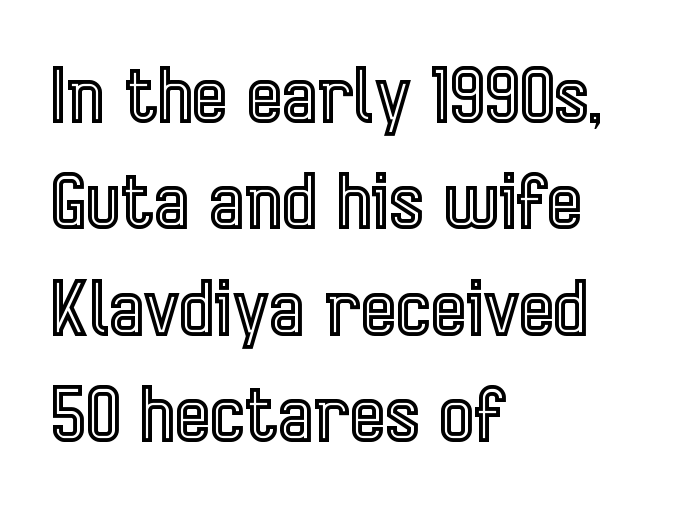
{"italic": "no", "width": "condensed", "x_height": "medium", "monospaced": "no", "underline": "no", "align": "left", "line_spacing": "normal", "line_spacing_ratio": 1.42, "letter_spacing": "normal", "letter_spacing_em": 0.0, "glyph_px": 75}
